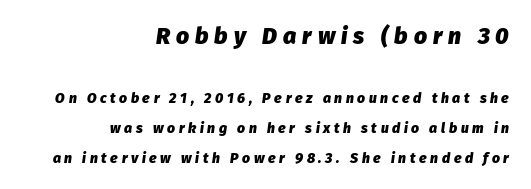
Q: Is the text bold? A: Yes.
Q: Is the text italic (slanted)? A: Yes, it leans right by about 8 degrees.
Q: Is the text underlined? A: No.
Q: How is the paragraph aligned? A: Right-aligned.
Q: Is the spacing between letters normal or unusually wide? A: Unusually wide.
Q: Is the spacing between lines tight, normal or loose? A: Loose.
Q: Which block of text is set in a larger size, the first (top) or the second (bottom)? A: The first (top) one.
